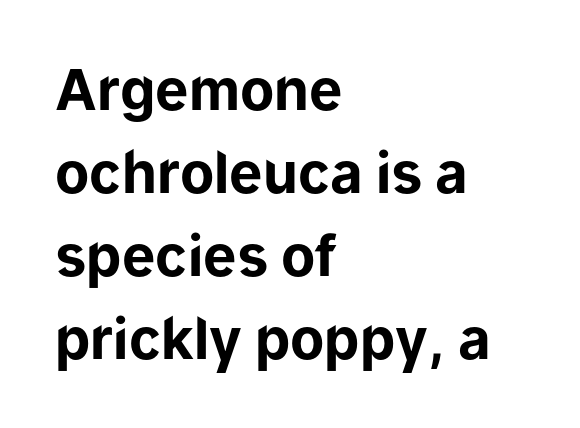
Q: Is the text bold? A: Yes.
Q: Is the text italic (slanted)? A: No, it is upright.
Q: Is the typeface a serif or a sans-serif typeface? A: Sans-serif.
Q: Is the text underlined? A: No.
Q: How is the paragraph aligned? A: Left-aligned.
Q: Is the spacing between letters normal or unusually wide? A: Normal.
Q: Is the spacing between lines tight, normal or loose? A: Normal.
Q: Width (condensed, normal, or wide)? A: Normal.
Q: Stroke contrast? A: Low.
Q: x-height? A: Medium.
Q: Monospaced? A: No.
